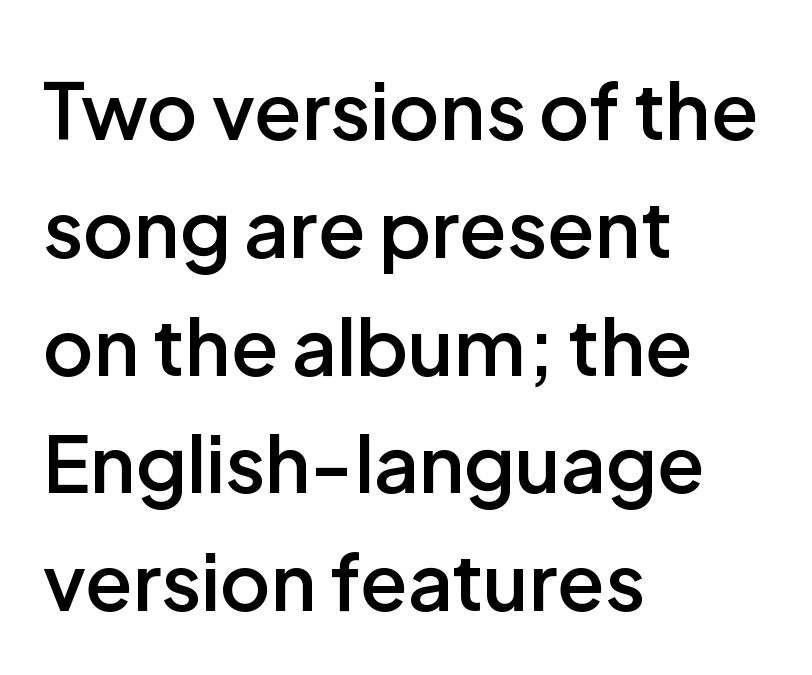
Nothing unusual about the tracking: characters are spaced as the font intends. Decoration check: the copy has no underline. Quick note: interline space is typical. Moderately thickened strokes mark this as semibold type.
